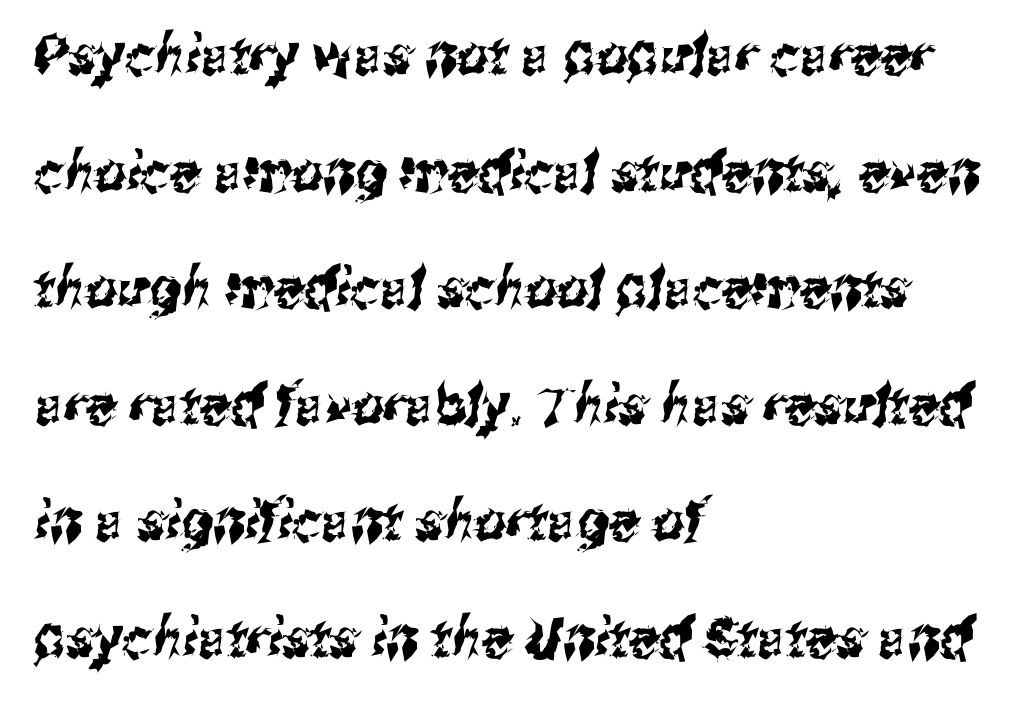
The vertical gap from one line to the next is large. Honestly, the letter spacing is just normal — you wouldn't notice it. Layout note: lines flush left. The face used here is a sans, in the tradition of grotesques and geometrics. Just letters on the line, the space beneath them empty.
